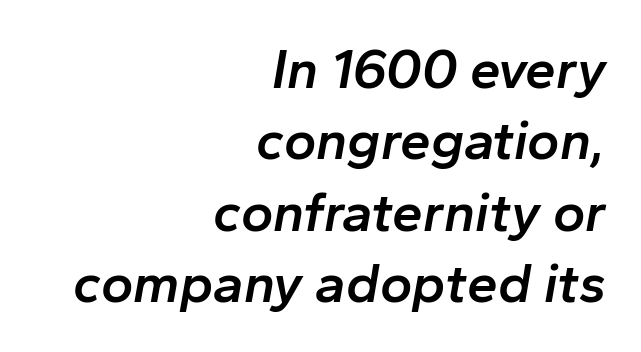
The image shows 55 px semibold type, italic (leaning right); set right-aligned, normal line spacing (1.3x), normal letter spacing, not underlined; low stroke contrast and a medium x-height.
